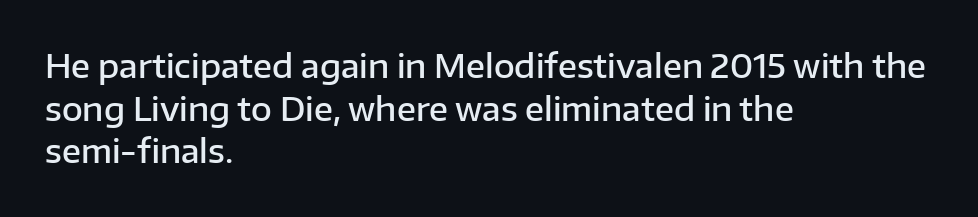
The image shows 32 px semibold sans-serif type, upright; set left-aligned, normal line spacing (1.33x), normal letter spacing, not underlined; low stroke contrast and a medium x-height.
